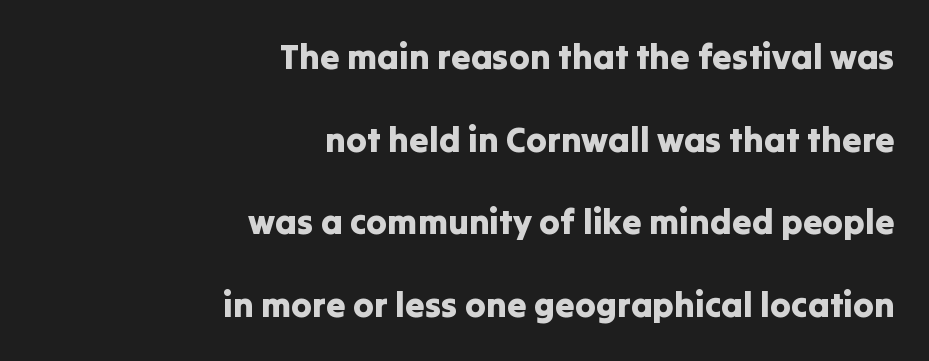
A typesetter would label this face a sans. In terms of leading, this rendering errs on the spacious side. Decoration check: the copy has no underline. Characters follow at the spacing the type designer built in. The text block is weighted toward the right margin, trailing off unevenly leftward.
